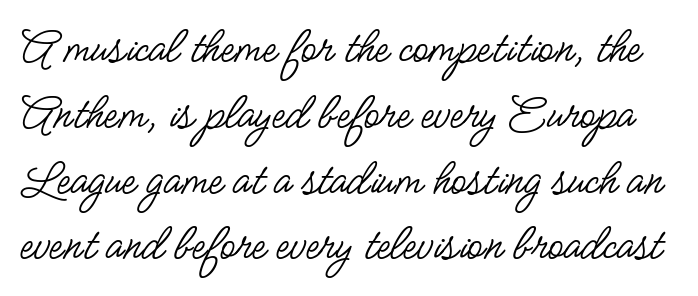
Q: Is the text bold? A: No.
Q: Is the text italic (slanted)? A: Yes.
Q: Is the typeface a serif or a sans-serif typeface? A: Sans-serif.
Q: Is the text underlined? A: No.
Q: Is the spacing between letters normal or unusually wide? A: Normal.
Q: Is the spacing between lines tight, normal or loose? A: Normal.
Q: Width (condensed, normal, or wide)? A: Condensed.
Q: Stroke contrast? A: Low.
Q: x-height? A: Small.
Q: Monospaced? A: No.
